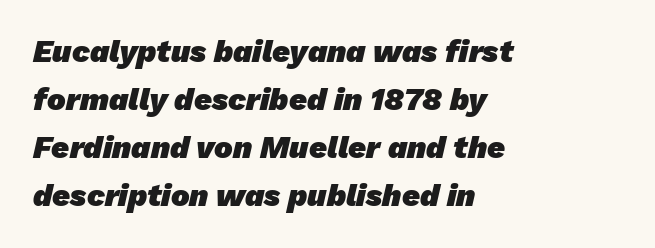
The image shows 31 px heavy sans-serif type; set left-aligned, normal line spacing (1.55x), normal letter spacing, not underlined; low stroke contrast and a medium x-height.
